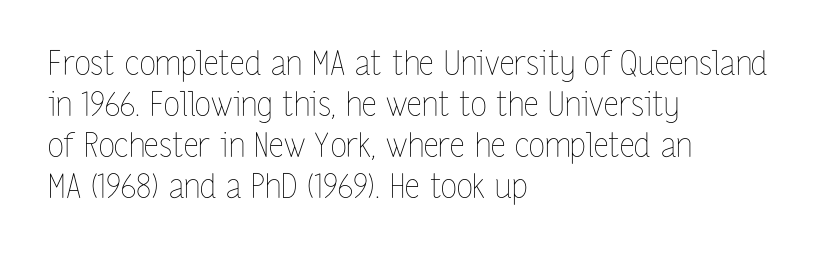
The image shows 33 px thin, condensed type, upright; set left-aligned, line spacing 1.24x, normal letter spacing, not underlined; low stroke contrast and a medium x-height.
